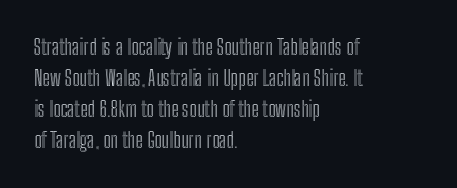
The image shows 21 px text type, upright; set left-aligned, normal line spacing (1.48x), normal letter spacing, not underlined.
